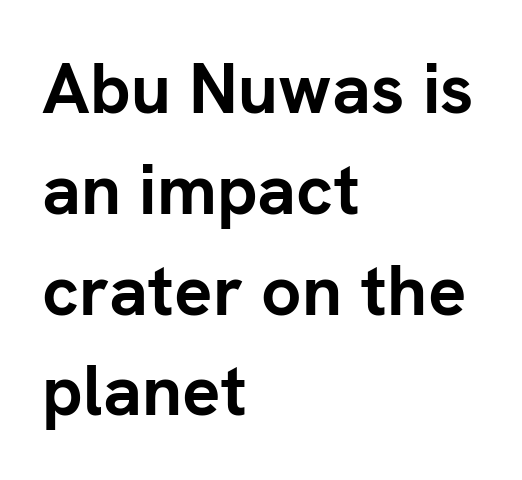
Q: Is the text bold? A: Yes.
Q: Is the text italic (slanted)? A: No, it is upright.
Q: Is the typeface a serif or a sans-serif typeface? A: Sans-serif.
Q: Is the text underlined? A: No.
Q: How is the paragraph aligned? A: Left-aligned.
Q: Is the spacing between letters normal or unusually wide? A: Normal.
Q: Is the spacing between lines tight, normal or loose? A: Normal.
Q: Width (condensed, normal, or wide)? A: Normal.
Q: Stroke contrast? A: Low.
Q: x-height? A: Medium.
Q: Monospaced? A: No.
